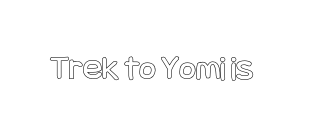
Q: Is the text italic (slanted)? A: No, it is upright.
Q: Is the text underlined? A: No.
Q: Is the spacing between letters normal or unusually wide? A: Normal.
Q: Width (condensed, normal, or wide)? A: Condensed.
Q: x-height? A: Large.
